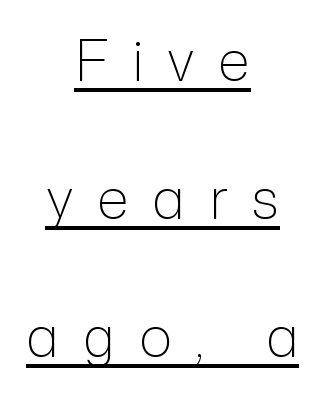
The image shows 56 px light sans-serif type, upright; set centered, loose line spacing (2.46x), unusually wide letter spacing (+0.42 em), underlined; low stroke contrast and a medium x-height.
